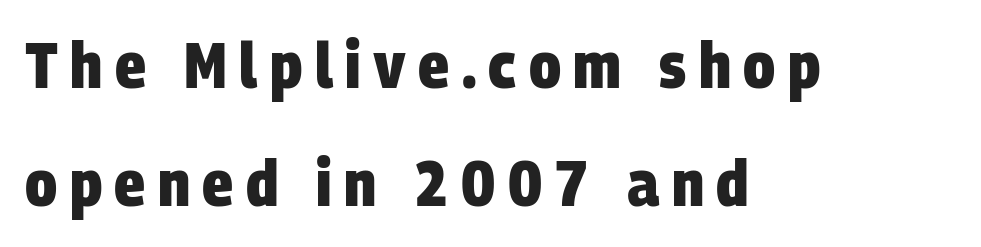
{"serif": "no", "bold": "yes", "weight": "heavy", "width": "condensed", "stroke_contrast": "low", "x_height": "large", "monospaced": "no", "underline": "no", "align": "left", "line_spacing_ratio": 1.82, "glyph_px": 65}
